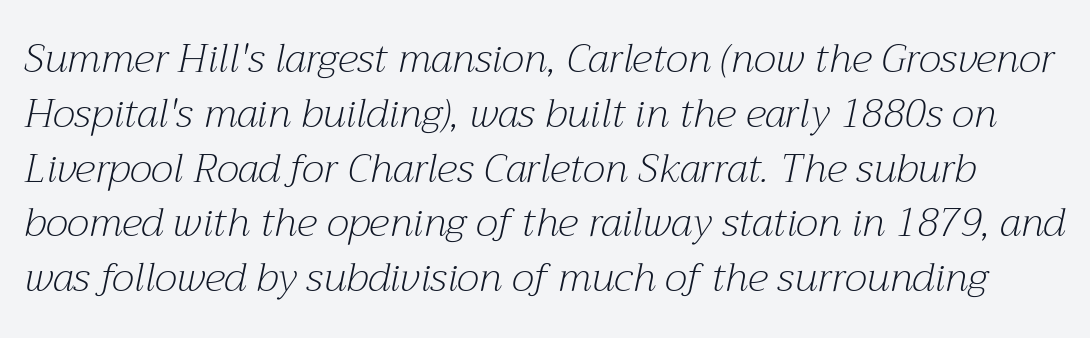
The letterforms sit at book weight or below. Regarding serifs, this sample has them. Caption: standard tracking, unaltered. You could not count columns in this text — the font is proportionally spaced.
